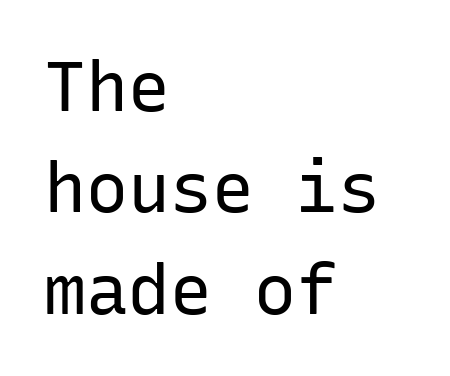
{"serif": "no", "italic": "no", "bold": "no", "weight": "regular", "width": "normal", "stroke_contrast": "low", "x_height": "medium", "monospaced": "yes", "underline": "no", "align": "left", "line_spacing": "normal", "line_spacing_ratio": 1.45, "letter_spacing": "normal", "letter_spacing_em": 0.0, "glyph_px": 70}
